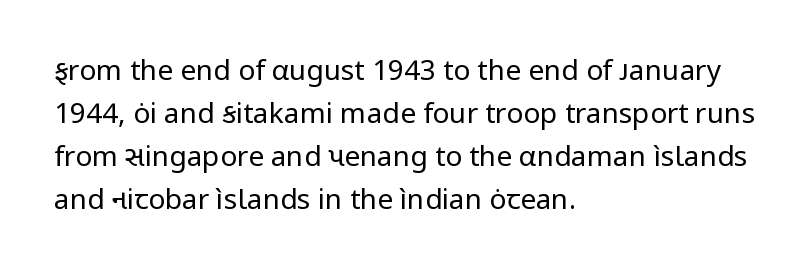
The image shows 28 px regular-weight sans-serif type, upright; set left-aligned, normal line spacing (1.54x), normal letter spacing, not underlined; low stroke contrast and a medium x-height.
